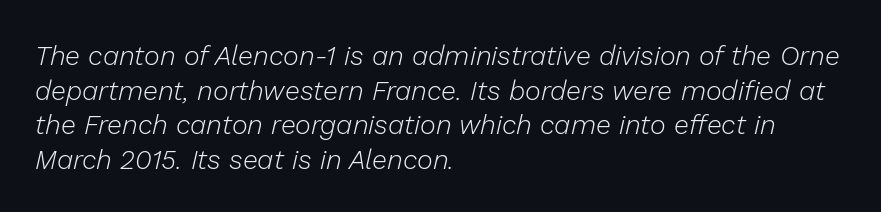
The image shows 27 px text type, italic (leaning right); set left-aligned, normal line spacing (1.28x), normal letter spacing, not underlined.
